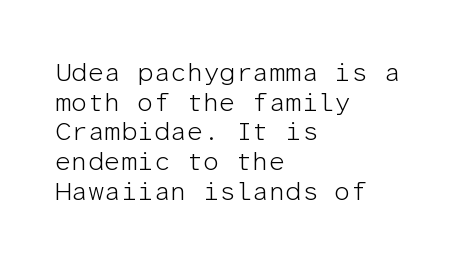
The strokes are not fattened; the text isn't bold. The area under the type is left untouched. Line spacing here is tight. These lines were composed using upright roman letters. Look at the tracking — it's just the regular setting, nothing added.
